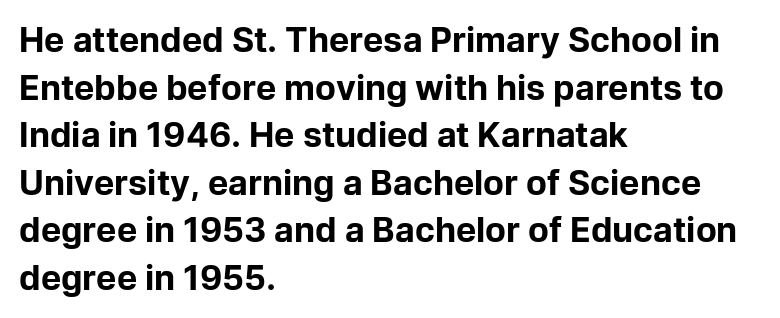
{"serif": "no", "italic": "no", "bold": "yes", "weight": "bold", "width": "normal", "stroke_contrast": "low", "x_height": "medium", "monospaced": "no", "underline": "no", "align": "left", "line_spacing": "normal", "line_spacing_ratio": 1.4, "letter_spacing": "normal", "letter_spacing_em": 0.0, "glyph_px": 34}
